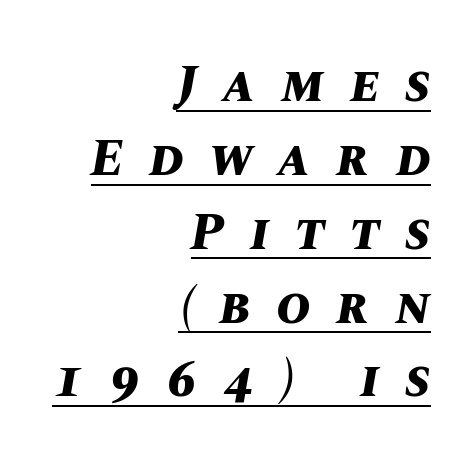
Q: Is the text bold? A: Yes.
Q: Is the text italic (slanted)? A: Yes, it leans right by about 10 degrees.
Q: Is the text underlined? A: Yes.
Q: How is the paragraph aligned? A: Right-aligned.
Q: Is the spacing between letters normal or unusually wide? A: Unusually wide.
Q: Is the spacing between lines tight, normal or loose? A: Normal.
Q: Width (condensed, normal, or wide)? A: Normal.
Q: Stroke contrast? A: Medium.
Q: x-height? A: Large.
Q: Monospaced? A: No.
